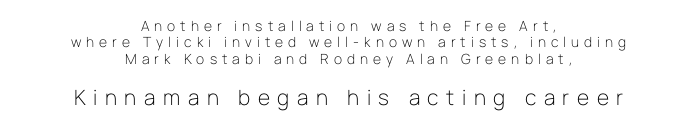
The gaps between neighbouring characters are conspicuously large. Check the space under the baseline: it is left empty. The whitespace from short lines is split evenly between both sides. This is the regular roman posture of the typeface. The strokes are not fattened; the text isn't bold. Between these two stacked blocks, the lower one wins on size.
